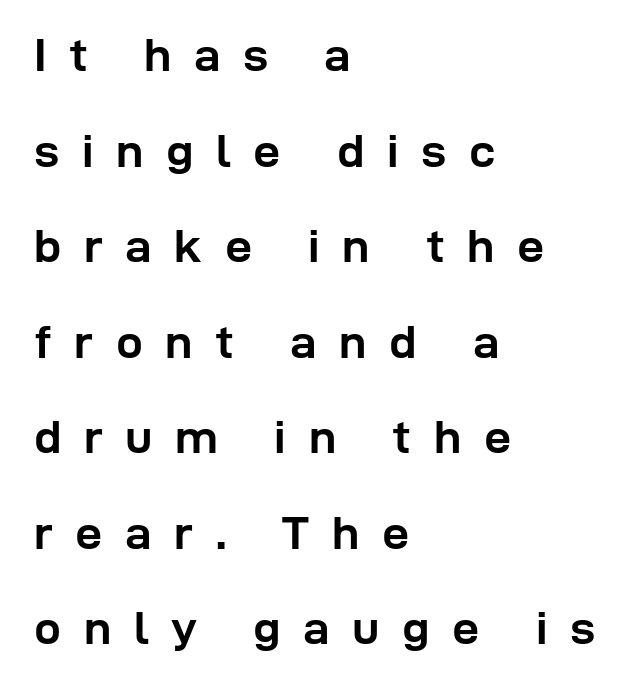
{"serif": "no", "italic": "no", "bold": "yes", "weight": "semibold", "width": "normal", "stroke_contrast": "low", "x_height": "medium", "monospaced": "no", "underline": "no", "align": "left", "line_spacing": "loose", "line_spacing_ratio": 1.99, "letter_spacing": "wide", "letter_spacing_em": 0.47, "glyph_px": 48}
